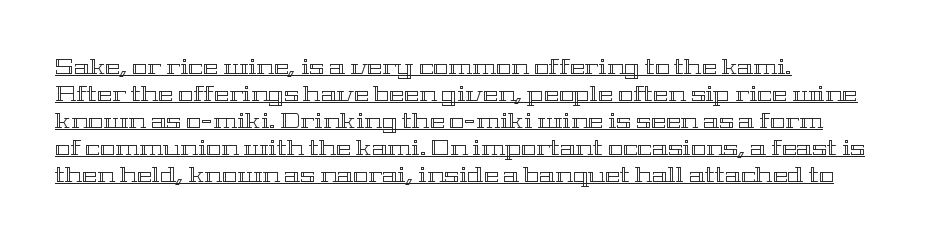
The image shows 20 px text type, upright; set normal line spacing (1.35x), normal letter spacing, underlined.
